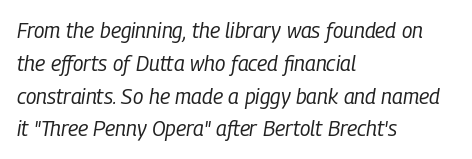
Line starts are locked; line ends wander. Default kerning and tracking; the words read as compact shapes. One glance says typical: line gaps are just what's usual. A typesetter would mark this as italic.
